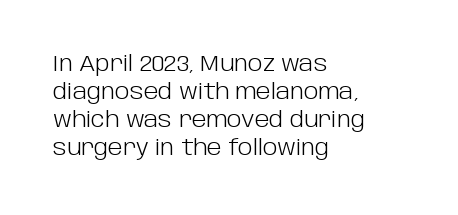
Q: Is the text bold? A: No.
Q: Is the text italic (slanted)? A: No, it is upright.
Q: Is the text underlined? A: No.
Q: How is the paragraph aligned? A: Left-aligned.
Q: Is the spacing between letters normal or unusually wide? A: Normal.
Q: Is the spacing between lines tight, normal or loose? A: Normal.
